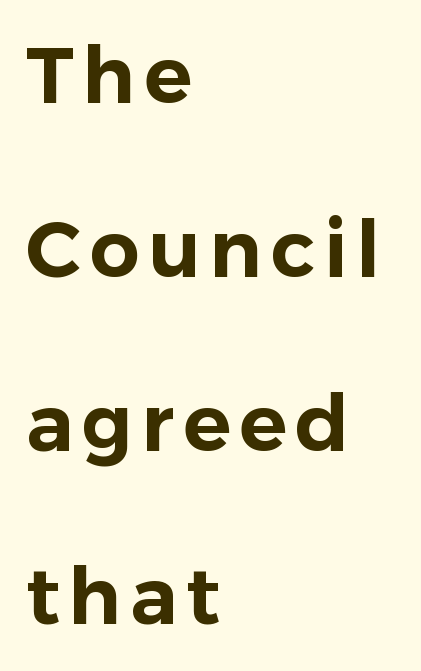
Q: Is the text italic (slanted)? A: No, it is upright.
Q: Is the typeface a serif or a sans-serif typeface? A: Sans-serif.
Q: Is the text underlined? A: No.
Q: How is the paragraph aligned? A: Left-aligned.
Q: Is the spacing between lines tight, normal or loose? A: Loose.
Q: Width (condensed, normal, or wide)? A: Normal.
Q: Stroke contrast? A: Low.
Q: x-height? A: Medium.
Q: Monospaced? A: No.
